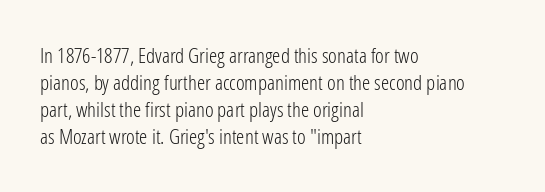
{"italic": "no", "bold": "no", "underline": "no", "align": "left", "line_spacing": "normal", "line_spacing_ratio": 1.29, "letter_spacing": "normal", "letter_spacing_em": 0.0, "glyph_px": 21}
